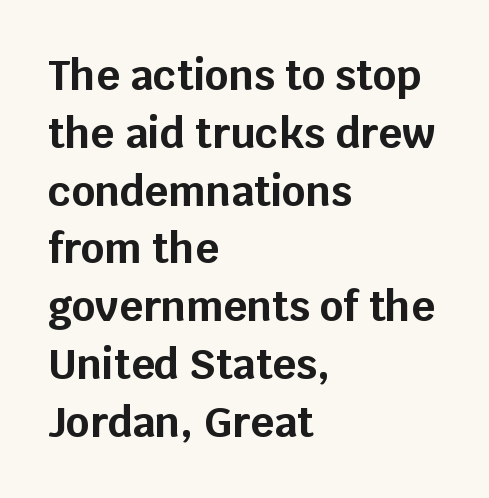
The paragraph shown leans on its left margin. The rendering shows plain stroke endings on the letterforms — a sans-serif design. Check the space under the baseline: it is left empty. Looks like regular typesetting: each glyph gets only the width it needs. Nobody touched the tracking dial on this one. I'd describe the lettering as bold — thick and assertive.
